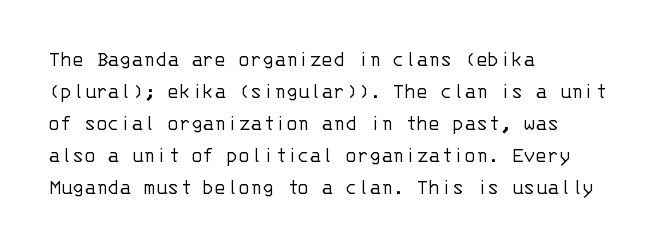
Q: Is the text bold? A: No.
Q: Is the text italic (slanted)? A: No, it is upright.
Q: Is the text underlined? A: No.
Q: How is the paragraph aligned? A: Left-aligned.
Q: Is the spacing between letters normal or unusually wide? A: Normal.
Q: Is the spacing between lines tight, normal or loose? A: Normal.
